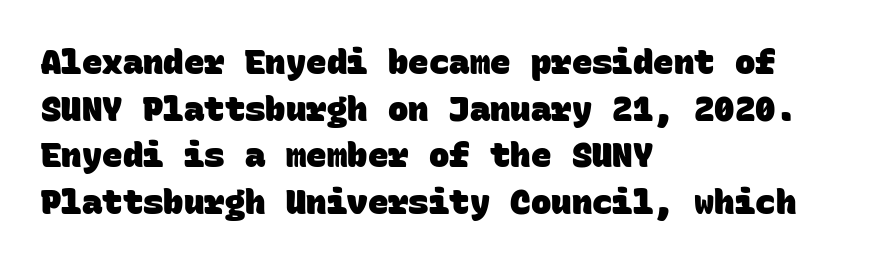
The passage shown is typed in a monospace face where columns stay perfectly aligned. The lines are quadded left. Thick stems and heavy bowls — unmistakably bold. Are there feet on the stems? There aren't — it's a sans. Type without underlining.
